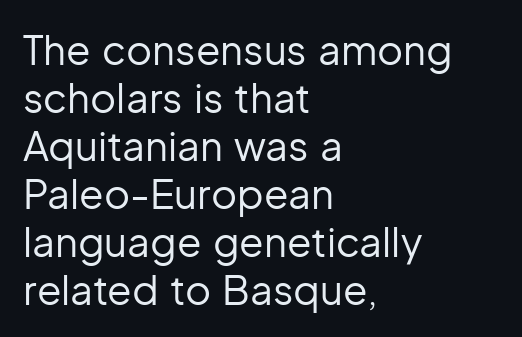
Honestly, the letter spacing is just normal — you wouldn't notice it. Letterform terminals end flat and unadorned throughout the passage. The compositor pushed each line to the left boundary. Underline: absent. The passage shown is typed in a proportional face where columns would drift. When letters stand straight like this, we call the style roman or upright.
